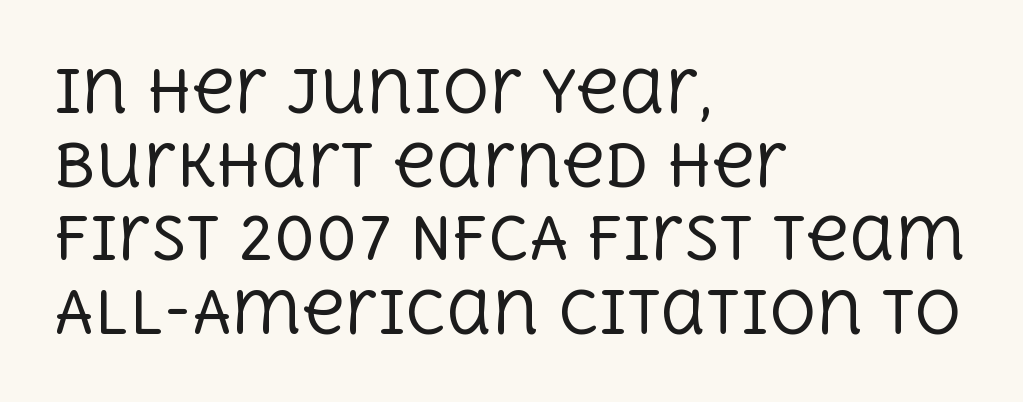
{"serif": "yes", "italic": "no", "bold": "no", "weight": "regular", "width": "normal", "x_height": "large", "monospaced": "no", "underline": "no", "align": "left", "line_spacing": "normal", "line_spacing_ratio": 1.27, "letter_spacing": "normal", "letter_spacing_em": 0.0, "glyph_px": 58}
